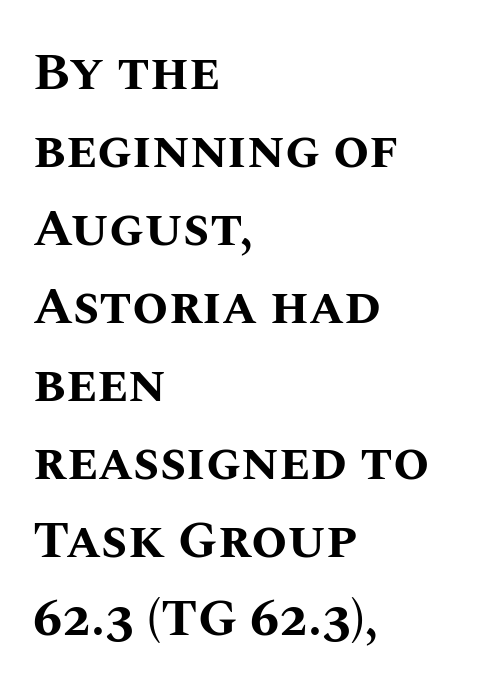
The image shows 52 px bold type, upright; set left-aligned, normal line spacing (1.5x), normal letter spacing, not underlined; medium stroke contrast and a large x-height.
